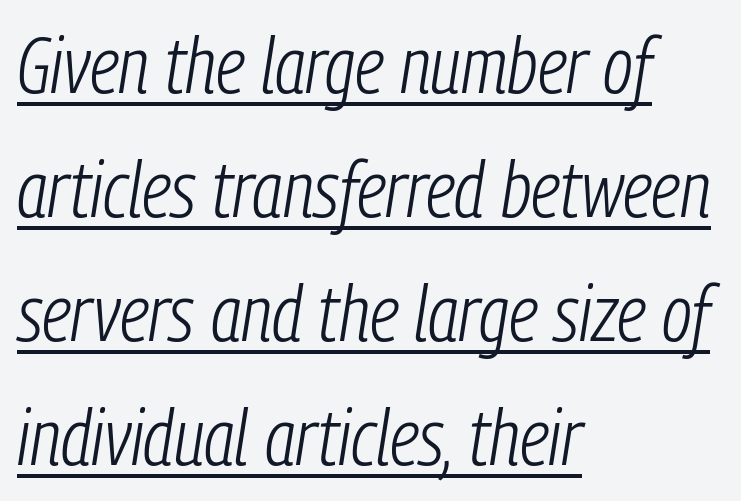
{"italic": "yes", "lean": "right", "slant_degrees": 9, "bold": "no", "weight": "light", "width": "condensed", "stroke_contrast": "low", "x_height": "medium", "monospaced": "no", "underline": "yes", "align": "left", "line_spacing": "normal", "line_spacing_ratio": 1.59, "letter_spacing": "normal", "letter_spacing_em": 0.0, "glyph_px": 78}
